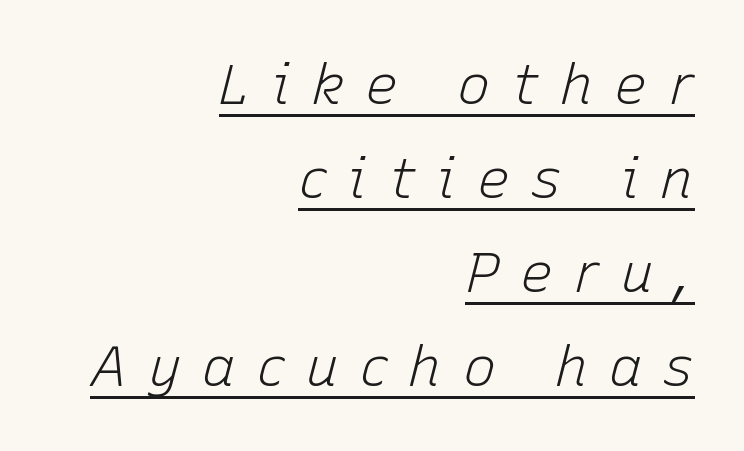
Horizontally, the lines are justified to the trailing edge only. Display-style spreading of the glyphs; the letterfit is very open. There's an unmistakable incline to the writing here. Successive baselines arrive at the customary interval. Weight: in the light-to-regular range. The sample's only ornament is a line tracing under the words.
